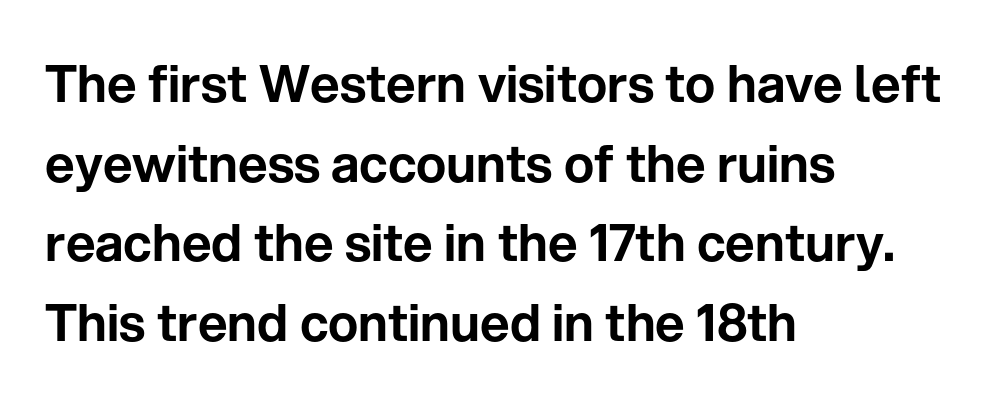
Q: Is the text italic (slanted)? A: No, it is upright.
Q: Is the typeface a serif or a sans-serif typeface? A: Sans-serif.
Q: Is the text underlined? A: No.
Q: How is the paragraph aligned? A: Left-aligned.
Q: Is the spacing between letters normal or unusually wide? A: Normal.
Q: Is the spacing between lines tight, normal or loose? A: Normal.
Q: Width (condensed, normal, or wide)? A: Normal.
Q: Stroke contrast? A: Low.
Q: x-height? A: Medium.
Q: Monospaced? A: No.
